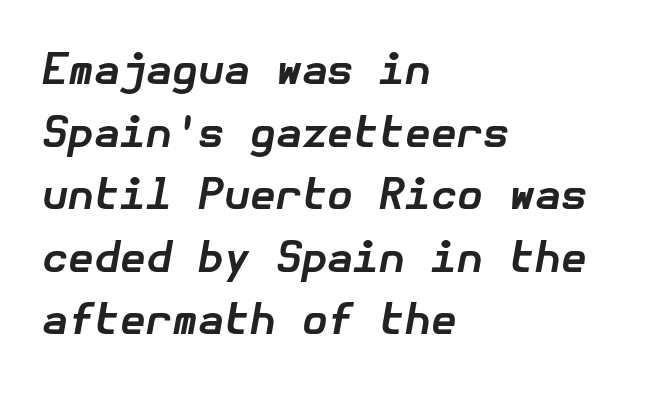
Notice how thick the strokes are: this is what a full bold looks like. Has an underline been added? It has not. Does the lettering tilt? It does — this is italic. The passage is arranged the way most books set body copy — flush left.
